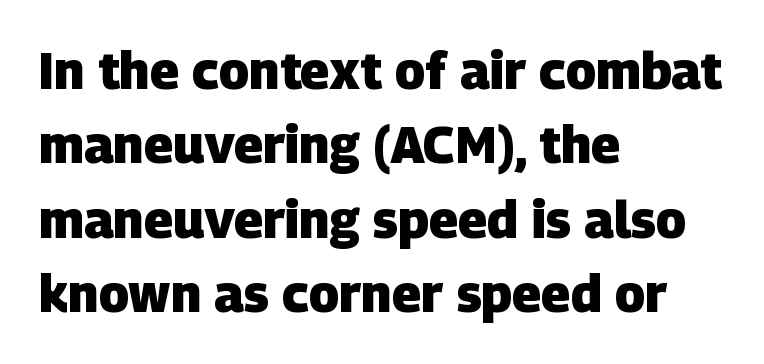
{"serif": "no", "bold": "yes", "weight": "heavy", "width": "normal", "stroke_contrast": "low", "x_height": "large", "monospaced": "no", "underline": "no", "align": "left", "line_spacing": "normal", "line_spacing_ratio": 1.46, "letter_spacing": "normal", "letter_spacing_em": 0.0, "glyph_px": 51}
